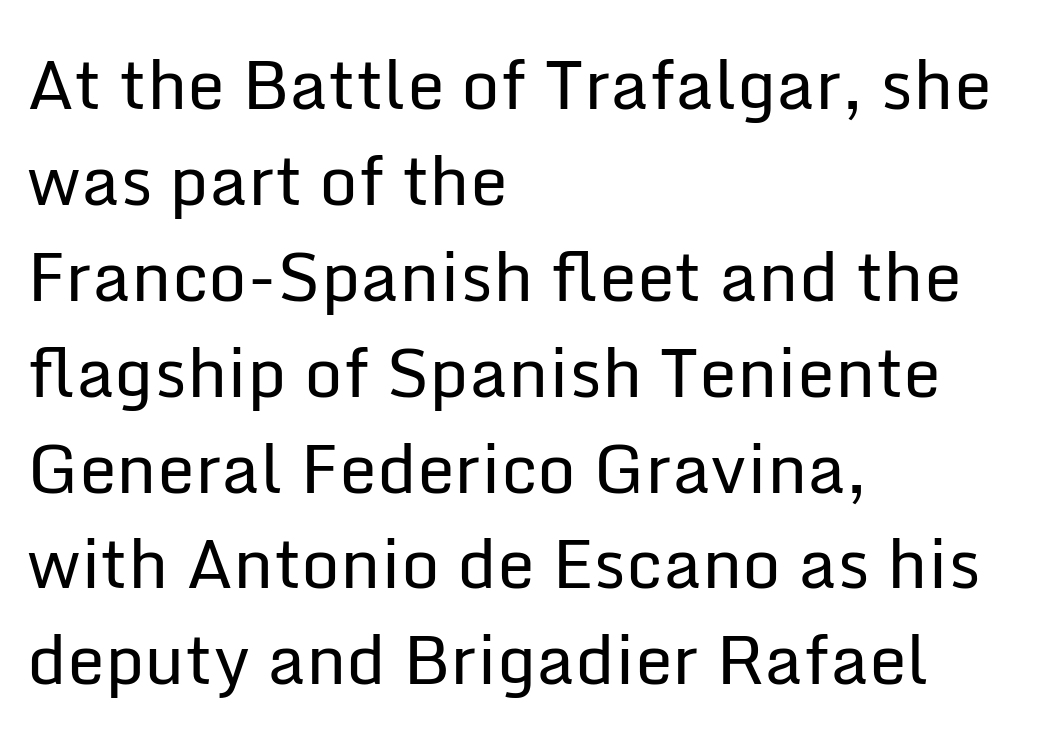
Q: Is the text bold? A: No.
Q: Is the text italic (slanted)? A: No, it is upright.
Q: Is the typeface a serif or a sans-serif typeface? A: Sans-serif.
Q: Is the text underlined? A: No.
Q: How is the paragraph aligned? A: Left-aligned.
Q: Is the spacing between letters normal or unusually wide? A: Normal.
Q: Is the spacing between lines tight, normal or loose? A: Normal.
Q: Width (condensed, normal, or wide)? A: Normal.
Q: Stroke contrast? A: Low.
Q: x-height? A: Medium.
Q: Monospaced? A: No.
